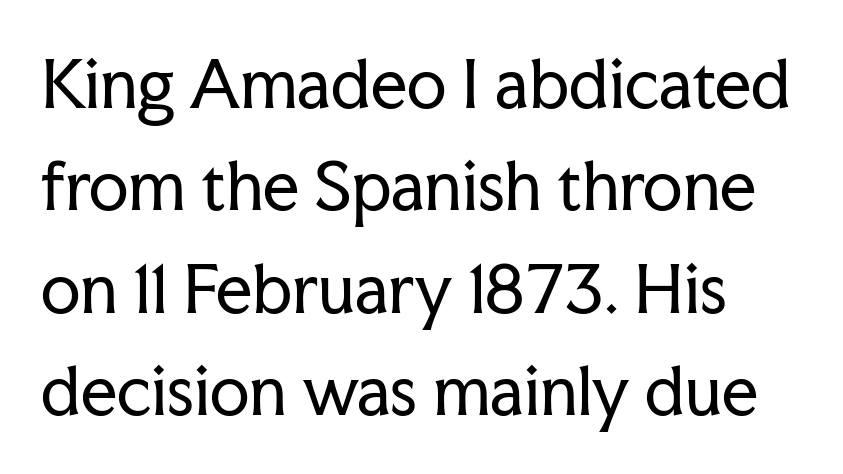
Q: Is the text bold? A: No.
Q: Is the text italic (slanted)? A: No, it is upright.
Q: Is the typeface a serif or a sans-serif typeface? A: Serif.
Q: Is the text underlined? A: No.
Q: Is the spacing between letters normal or unusually wide? A: Normal.
Q: Is the spacing between lines tight, normal or loose? A: Normal.
Q: Width (condensed, normal, or wide)? A: Normal.
Q: Stroke contrast? A: Low.
Q: x-height? A: Medium.
Q: Monospaced? A: No.
